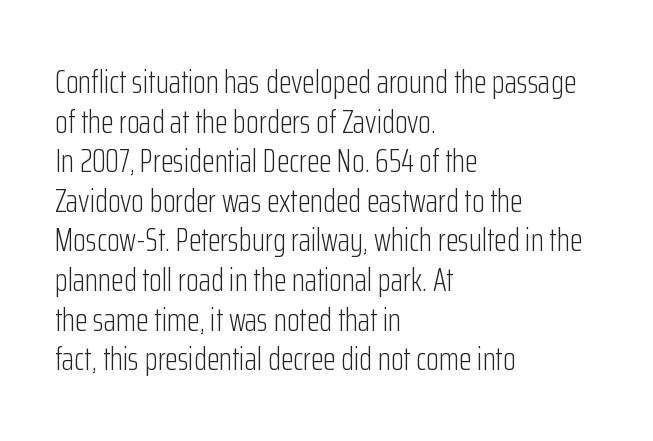
{"serif": "no", "italic": "no", "bold": "no", "weight": "light", "width": "condensed", "stroke_contrast": "low", "x_height": "medium", "monospaced": "no", "underline": "no", "align": "left", "line_spacing_ratio": 1.2, "letter_spacing": "normal", "letter_spacing_em": 0.0, "glyph_px": 33}
